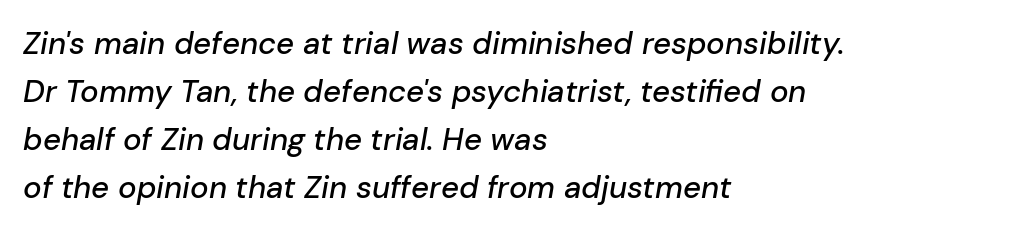
Q: Is the text italic (slanted)? A: Yes, it leans right by about 10 degrees.
Q: Is the text underlined? A: No.
Q: How is the paragraph aligned? A: Left-aligned.
Q: Is the spacing between letters normal or unusually wide? A: Normal.
Q: Is the spacing between lines tight, normal or loose? A: Normal.
Q: Width (condensed, normal, or wide)? A: Normal.
Q: Stroke contrast? A: Low.
Q: x-height? A: Medium.
Q: Monospaced? A: No.
